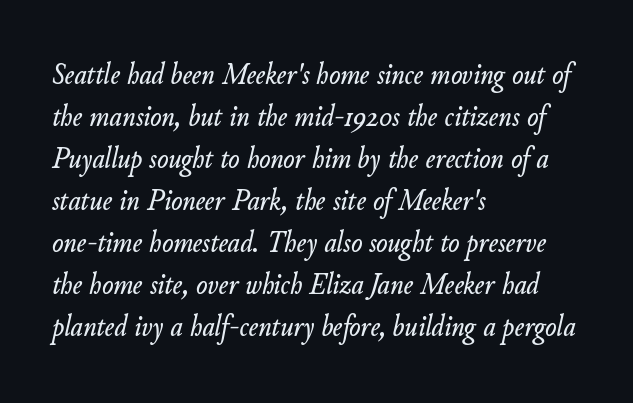
Q: Is the text italic (slanted)? A: Yes, it leans right by about 11 degrees.
Q: Is the text underlined? A: No.
Q: How is the paragraph aligned? A: Left-aligned.
Q: Is the spacing between letters normal or unusually wide? A: Normal.
Q: Is the spacing between lines tight, normal or loose? A: Normal.
Q: Width (condensed, normal, or wide)? A: Normal.
Q: Stroke contrast? A: Low.
Q: x-height? A: Small.
Q: Monospaced? A: No.
